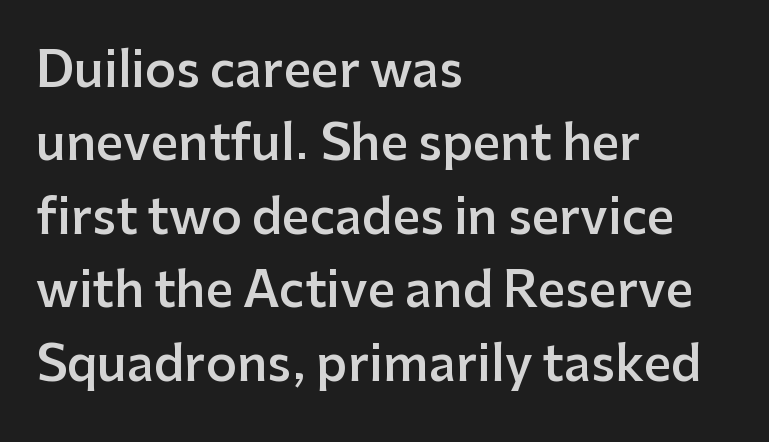
{"serif": "no", "italic": "no", "bold": "semi", "weight": "semibold", "width": "normal", "stroke_contrast": "low", "x_height": "medium", "monospaced": "no", "underline": "no", "align": "left", "line_spacing": "normal", "line_spacing_ratio": 1.53, "letter_spacing": "normal", "letter_spacing_em": 0.0, "glyph_px": 48}
